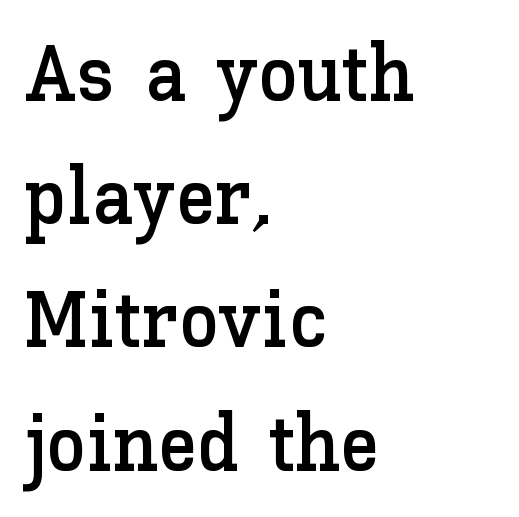
The string is rendered with underlining switched off. The lines in this sample share a left origin and differ only in where they stop. Is this a fixed-width face? No — the glyphs have proportional, varying widths. Whoever set this chose a conventional vertical rhythm. Is there any slant? The stems are plumb.
